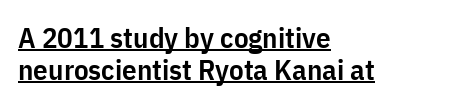
The image shows 29 px semibold, condensed sans-serif type, upright; set left-aligned, tight line spacing (1.09x), normal letter spacing, underlined; low stroke contrast and a medium x-height.
